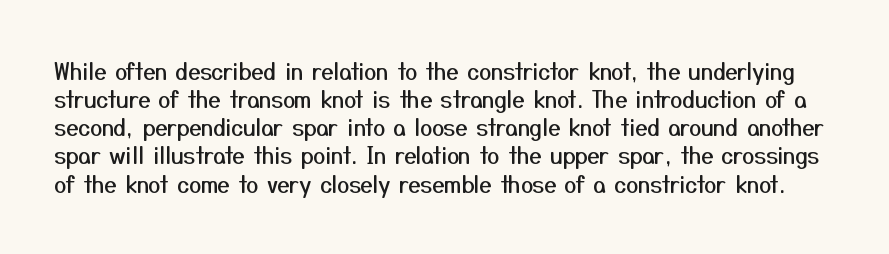
{"italic": "no", "underline": "no", "line_spacing": "normal", "line_spacing_ratio": 1.28, "letter_spacing": "normal", "letter_spacing_em": 0.0, "glyph_px": 22}
